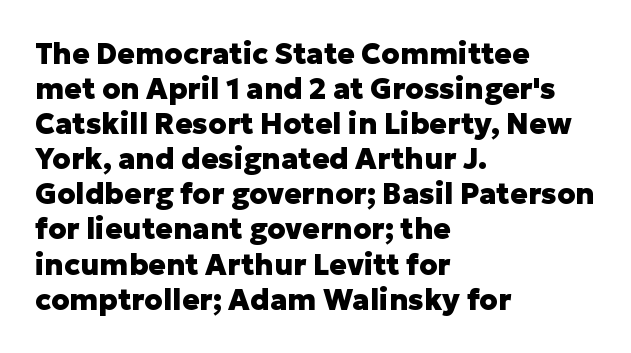
The image shows 29 px heavy sans-serif type, upright; set left-aligned, line spacing 1.21x, normal letter spacing, not underlined; low stroke contrast and a medium x-height.
